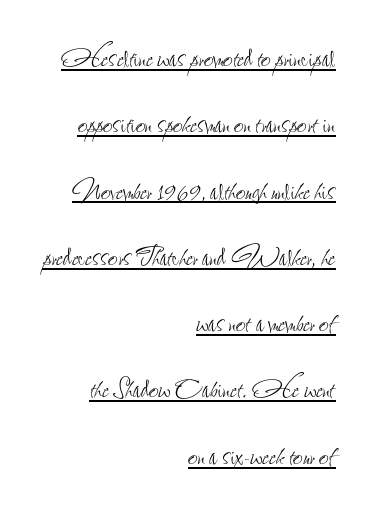
The image shows 34 px thin, condensed type; set right-aligned, loose line spacing (1.95x), normal letter spacing, underlined; low stroke contrast and a small x-height.
